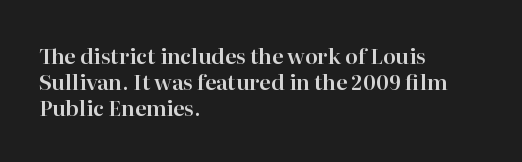
Underline: absent. This rendering uses left alignment, leaving the right contour irregular. A typesetter would mark this as roman, not italic. In terms of letterspacing, this is plain default setting.
